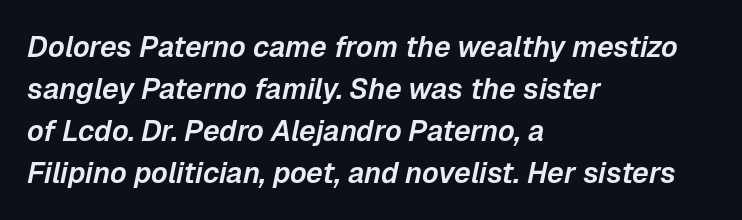
Q: Is the text italic (slanted)? A: Yes, it leans right by about 12 degrees.
Q: Is the text underlined? A: No.
Q: How is the paragraph aligned? A: Left-aligned.
Q: Is the spacing between letters normal or unusually wide? A: Normal.
Q: Is the spacing between lines tight, normal or loose? A: Normal.
Q: Width (condensed, normal, or wide)? A: Normal.
Q: Stroke contrast? A: Low.
Q: x-height? A: Medium.
Q: Monospaced? A: No.
